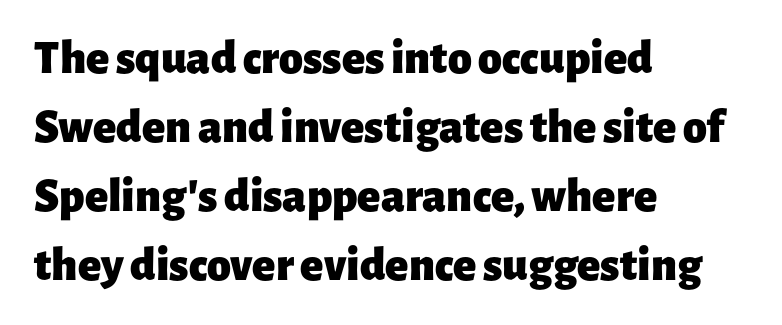
{"serif": "no", "italic": "no", "bold": "yes", "weight": "heavy", "width": "normal", "stroke_contrast": "low", "x_height": "medium", "monospaced": "no", "underline": "no", "align": "left", "line_spacing": "normal", "line_spacing_ratio": 1.44, "letter_spacing": "normal", "letter_spacing_em": 0.0, "glyph_px": 48}
